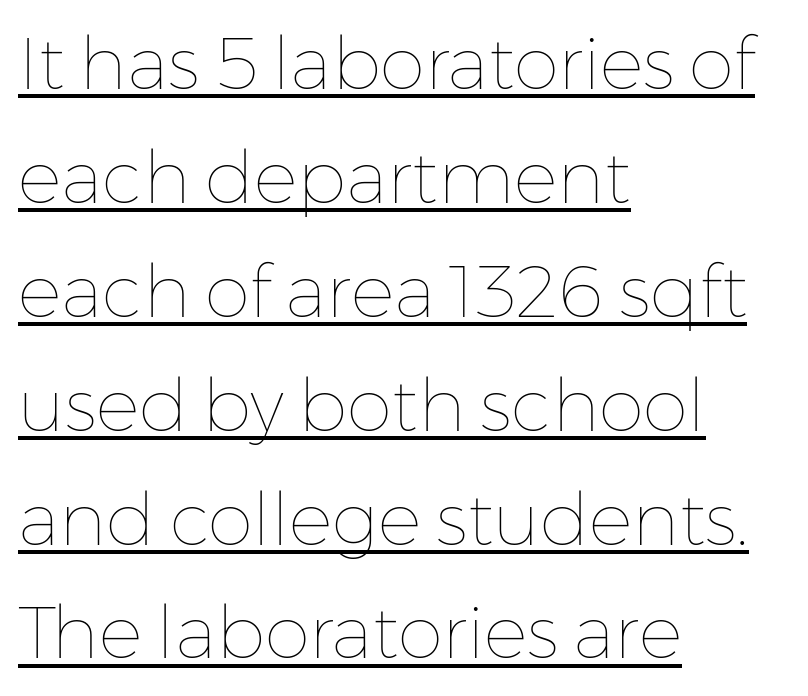
The image shows 73 px thin type, upright; set left-aligned, normal line spacing (1.56x), normal letter spacing, underlined; low stroke contrast and a medium x-height.
